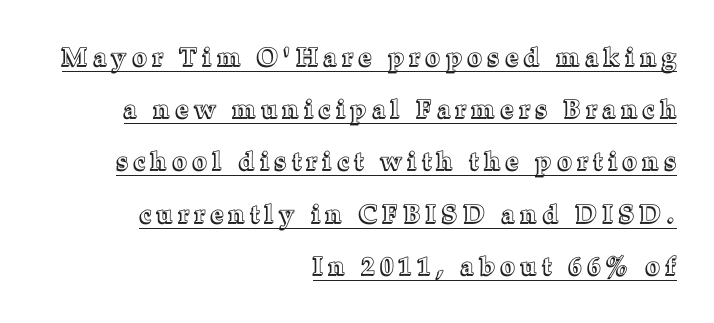
The image shows 25 px text type, upright; set right-aligned, loose line spacing (2.09x), unusually wide letter spacing (+0.25 em), underlined.
